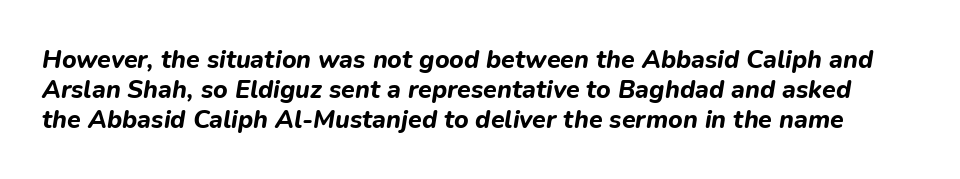
Characters follow at the spacing the type designer built in. Look at the stroke-to-counter ratio: heavy, a bold. Clear beneath every line of the passage. Observe the lean: these are italic letterforms.
